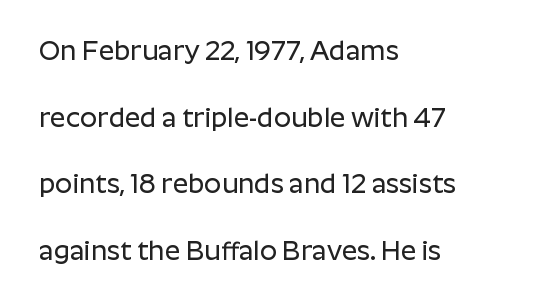
The lines are quadded left. There is no visible air inserted between adjacent glyphs. You could fit nearly another row in the gap between these rows. Rule under the text: the space is simply empty. The axis of the letterforms is exactly vertical.
